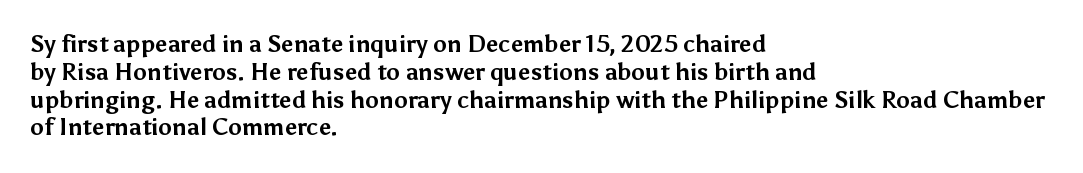
The image shows 23 px bold type, upright; set left-aligned, line spacing 1.21x, normal letter spacing, not underlined.
